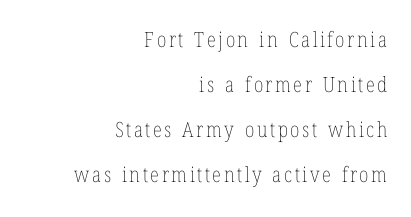
The image shows 21 px text type, upright; set right-aligned, loose line spacing (2.14x), not underlined.
